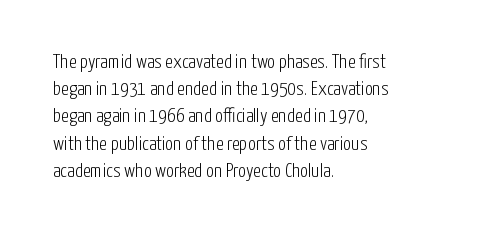
{"italic": "no", "bold": "no", "underline": "no", "align": "left", "line_spacing": "normal", "line_spacing_ratio": 1.36, "letter_spacing": "normal", "letter_spacing_em": 0.0, "glyph_px": 20}
